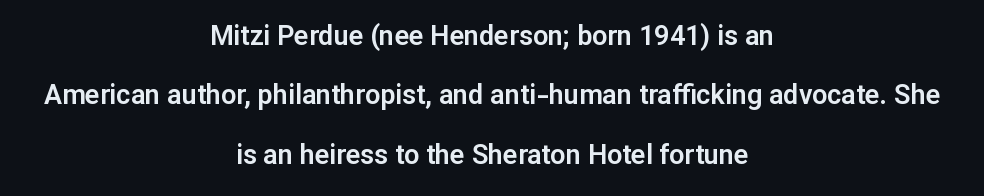
{"italic": "no", "underline": "no", "align": "center", "line_spacing": "loose", "line_spacing_ratio": 2.2, "letter_spacing": "normal", "letter_spacing_em": 0.0, "glyph_px": 27}
